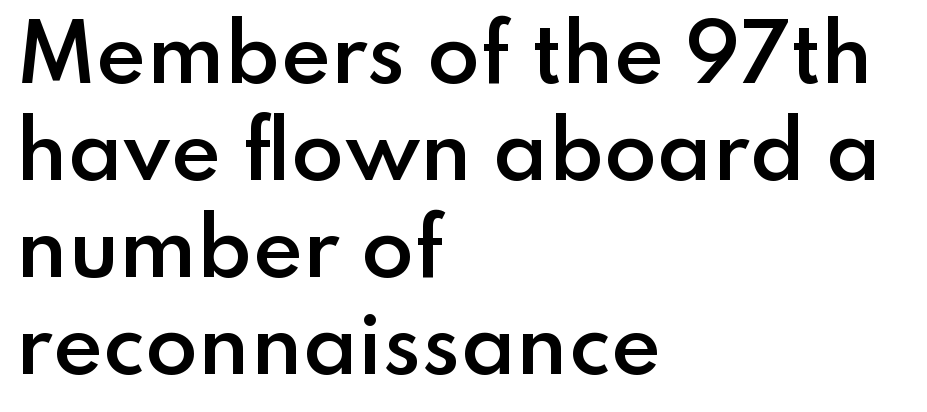
Rule under the text: the space is simply empty. Vertical spacing — default. Layout note: lines flush left. The rendering keeps characters at their native spacing.
